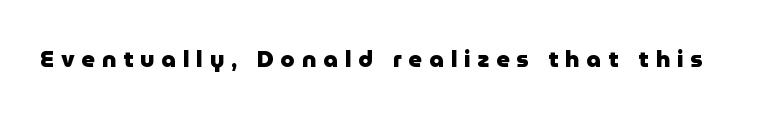
Plain, unruled lines of type. Display-style spreading of the glyphs; the letterfit is very open. The face used here has the dense, thick strokes of a bold. The font's upright variant was chosen for this text.
